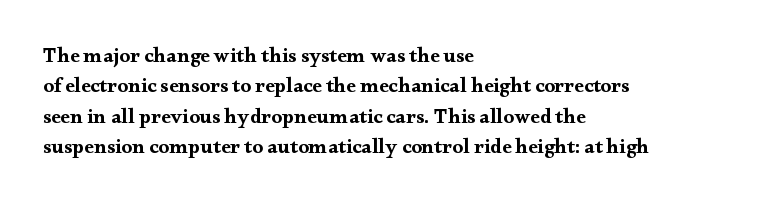
The image shows 21 px bold type, upright; set left-aligned, normal line spacing (1.45x), normal letter spacing, not underlined.
